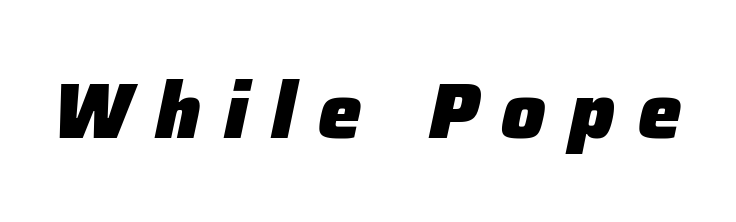
{"italic": "yes", "lean": "right", "slant_degrees": 12, "bold": "yes", "weight": "heavy", "width": "normal", "stroke_contrast": "low", "x_height": "medium", "monospaced": "no", "underline": "no", "letter_spacing": "wide", "letter_spacing_em": 0.3, "glyph_px": 78}
